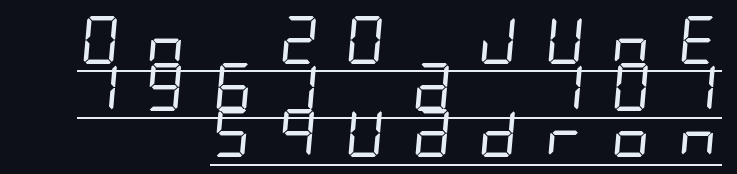
Q: Is the text bold? A: No.
Q: Is the typeface a serif or a sans-serif typeface? A: Sans-serif.
Q: Is the text underlined? A: Yes.
Q: How is the paragraph aligned? A: Right-aligned.
Q: Is the spacing between letters normal or unusually wide? A: Unusually wide.
Q: Is the spacing between lines tight, normal or loose? A: Tight.
Q: Width (condensed, normal, or wide)? A: Condensed.
Q: Stroke contrast? A: Low.
Q: x-height? A: Large.
